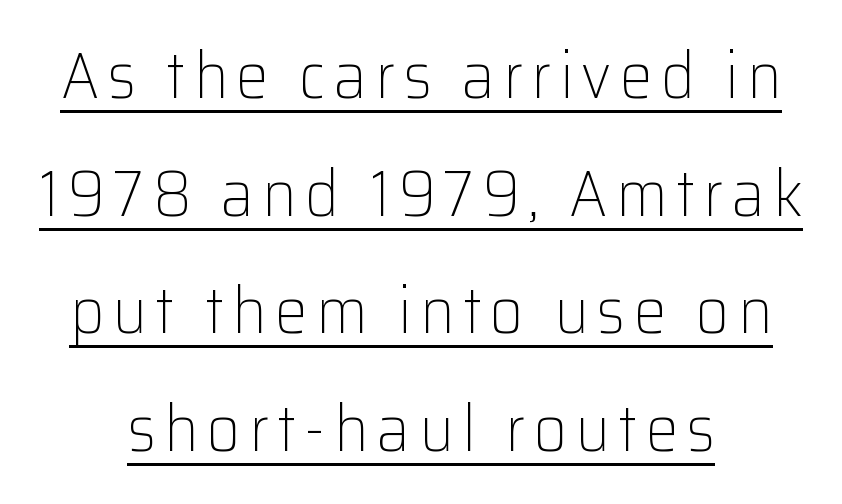
Q: Is the text bold? A: No.
Q: Is the text italic (slanted)? A: No, it is upright.
Q: Is the typeface a serif or a sans-serif typeface? A: Sans-serif.
Q: Is the text underlined? A: Yes.
Q: How is the paragraph aligned? A: Centered.
Q: Width (condensed, normal, or wide)? A: Normal.
Q: Stroke contrast? A: Low.
Q: x-height? A: Medium.
Q: Monospaced? A: No.
